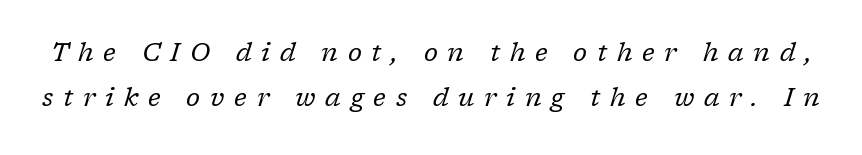
Q: Is the text bold? A: No.
Q: Is the text italic (slanted)? A: Yes, it leans right by about 17 degrees.
Q: Is the text underlined? A: No.
Q: Is the spacing between letters normal or unusually wide? A: Unusually wide.
